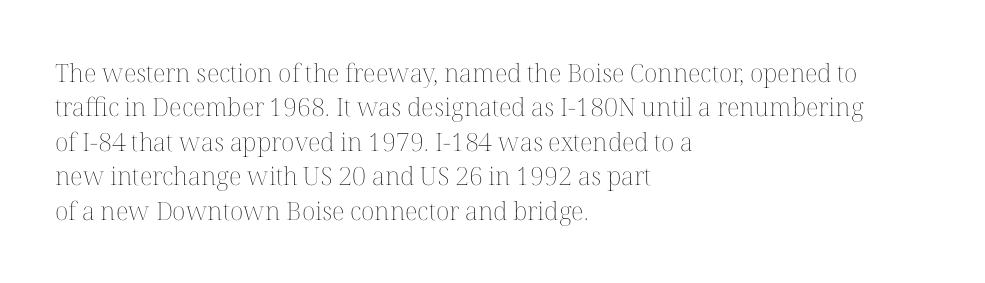
{"italic": "no", "bold": "no", "underline": "no", "align": "left", "line_spacing": "normal", "line_spacing_ratio": 1.38, "letter_spacing": "normal", "letter_spacing_em": 0.0, "glyph_px": 25}
